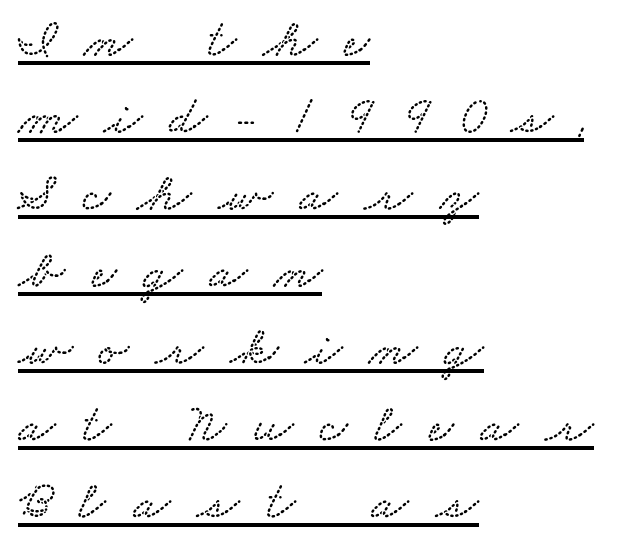
The image shows 55 px wide type; set left-aligned, normal line spacing (1.4x), unusually wide letter spacing (+0.49 em), underlined; low stroke contrast and a small x-height.
